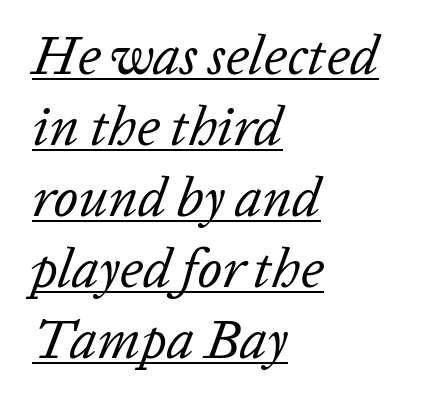
The lines sit at an ordinary, default distance from one another. You can tell it's italic because the verticals aren't actually vertical. How are the letters spaced? Ordinarily, with no added tracking. The rag falls on the right side of this text block. A typesetter would call this proportional, since set widths differ per character. Stroke thickness stays within the range of a standard reading face or lighter.
